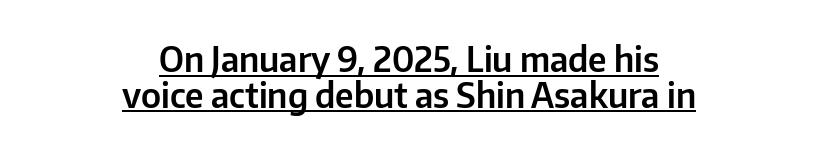
Q: Is the text italic (slanted)? A: No, it is upright.
Q: Is the typeface a serif or a sans-serif typeface? A: Sans-serif.
Q: Is the text underlined? A: Yes.
Q: How is the paragraph aligned? A: Centered.
Q: Is the spacing between letters normal or unusually wide? A: Normal.
Q: Is the spacing between lines tight, normal or loose? A: Tight.
Q: Width (condensed, normal, or wide)? A: Normal.
Q: Stroke contrast? A: Low.
Q: x-height? A: Medium.
Q: Monospaced? A: No.
